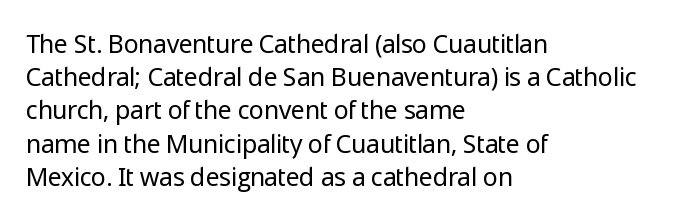
These lines sit exactly where default settings would place them. Decoration check: the copy has no underline. The typeface has the unassuming heft of standard copy or less. Horizontal alignment here is leftward, the default for most running prose.
